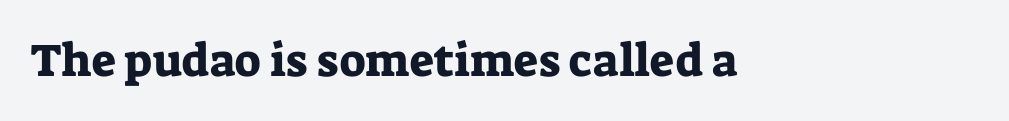
The image shows 46 px serif type, upright; set left-aligned, normal letter spacing, not underlined; low stroke contrast and a medium x-height.
